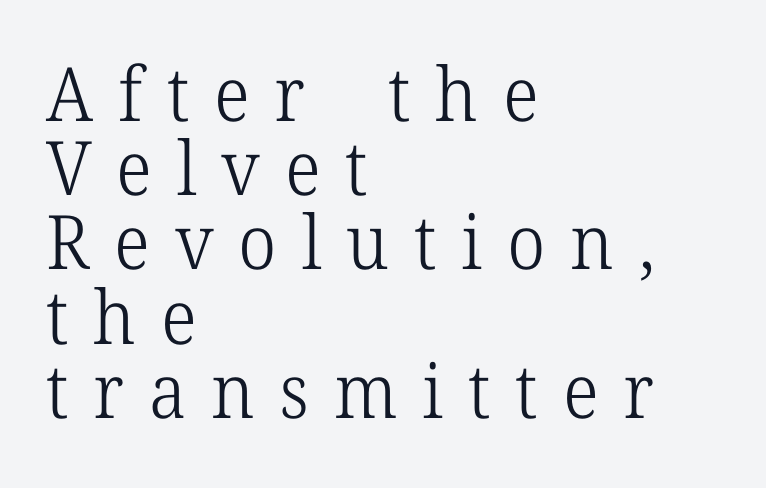
Q: Is the text bold? A: No.
Q: Is the text italic (slanted)? A: No, it is upright.
Q: Is the typeface a serif or a sans-serif typeface? A: Serif.
Q: Is the text underlined? A: No.
Q: How is the paragraph aligned? A: Left-aligned.
Q: Is the spacing between letters normal or unusually wide? A: Unusually wide.
Q: Is the spacing between lines tight, normal or loose? A: Tight.
Q: Width (condensed, normal, or wide)? A: Normal.
Q: Stroke contrast? A: Low.
Q: x-height? A: Medium.
Q: Monospaced? A: No.
